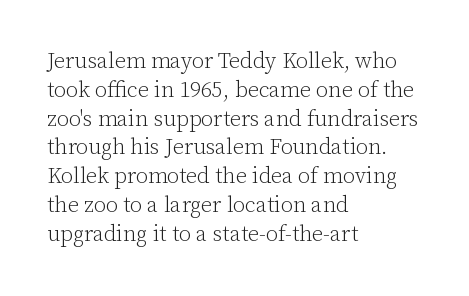
{"italic": "no", "bold": "no", "underline": "no", "align": "left", "line_spacing": "normal", "line_spacing_ratio": 1.31, "letter_spacing": "normal", "letter_spacing_em": 0.0, "glyph_px": 22}
